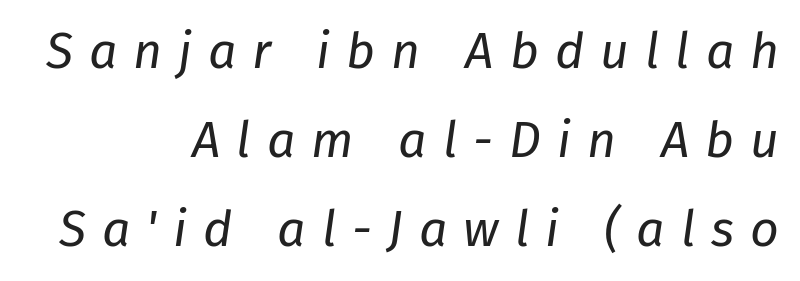
The image shows 50 px regular-weight type, italic (leaning right); set right-aligned, line spacing 1.78x, unusually wide letter spacing (+0.32 em), not underlined; low stroke contrast and a medium x-height.
